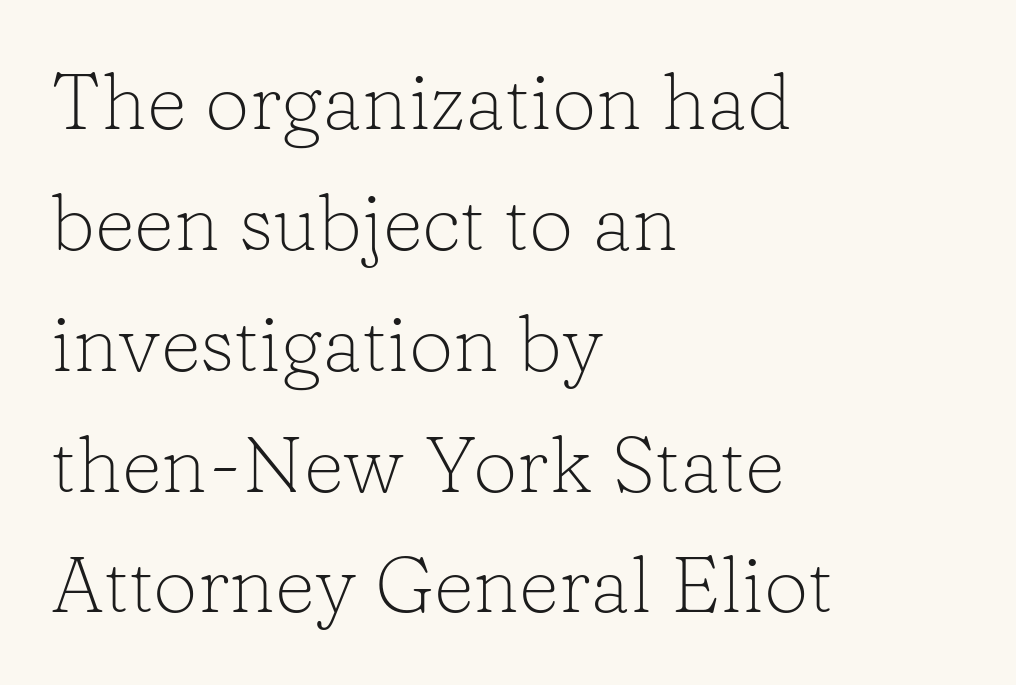
The image shows 79 px light serif type, upright; set left-aligned, normal line spacing (1.53x), normal letter spacing, not underlined; low stroke contrast and a medium x-height.
